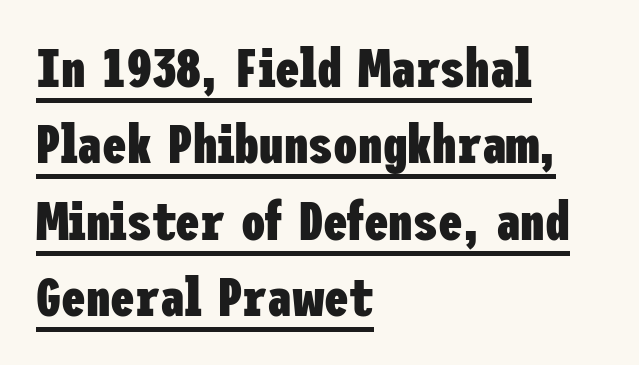
Q: Is the text bold? A: Yes.
Q: Is the text italic (slanted)? A: No, it is upright.
Q: Is the typeface a serif or a sans-serif typeface? A: Sans-serif.
Q: Is the text underlined? A: Yes.
Q: How is the paragraph aligned? A: Left-aligned.
Q: Is the spacing between letters normal or unusually wide? A: Normal.
Q: Is the spacing between lines tight, normal or loose? A: Normal.
Q: Width (condensed, normal, or wide)? A: Condensed.
Q: Stroke contrast? A: Low.
Q: x-height? A: Medium.
